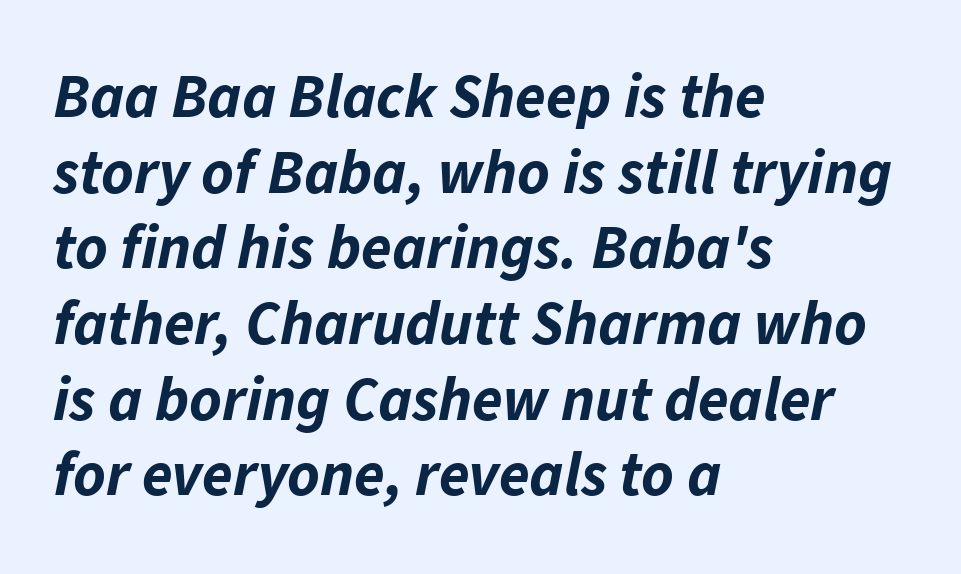
The passage shown is emphatically bold. Each letter keeps its own natural width here, so spacing adapts to shape. The lines in this sample share a left origin and differ only in where they stop. Each row of text sits above clean, open space. Yep, that's italic — everything's leaning.
